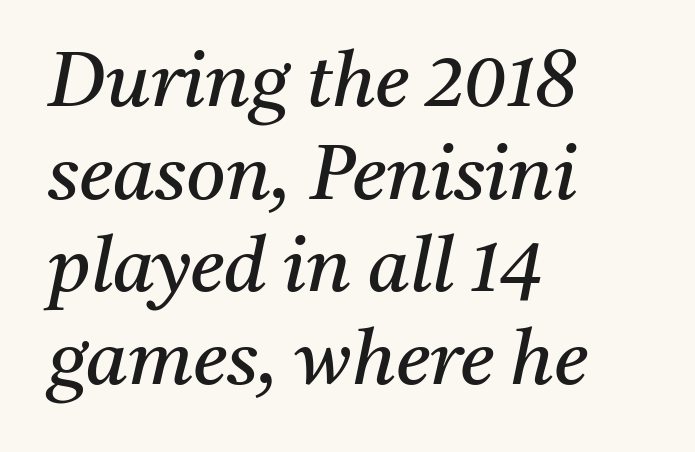
The face used here is proportionally spaced, like ordinary book or web type. What stands out about the letter spacing? Nothing — it is the standard amount. This rendering employs a face with finishing strokes, i.e., a serif. Clear beneath every line of the passage. Stroke mass is kept to a normal reading level or below. Emphasis-style slanted type is in use.
